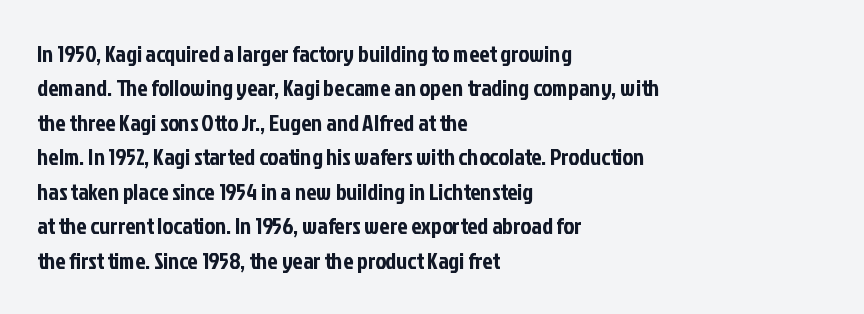
The image shows 23 px text type, upright; set left-aligned, normal line spacing (1.5x), normal letter spacing, not underlined.
